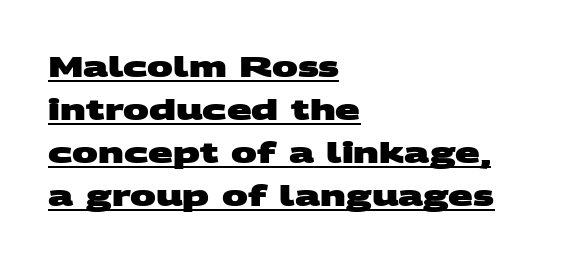
{"serif": "no", "bold": "yes", "weight": "heavy", "width": "wide", "stroke_contrast": "medium", "x_height": "large", "monospaced": "no", "underline": "yes", "align": "left", "line_spacing": "normal", "line_spacing_ratio": 1.48, "letter_spacing": "normal", "letter_spacing_em": 0.0, "glyph_px": 29}
